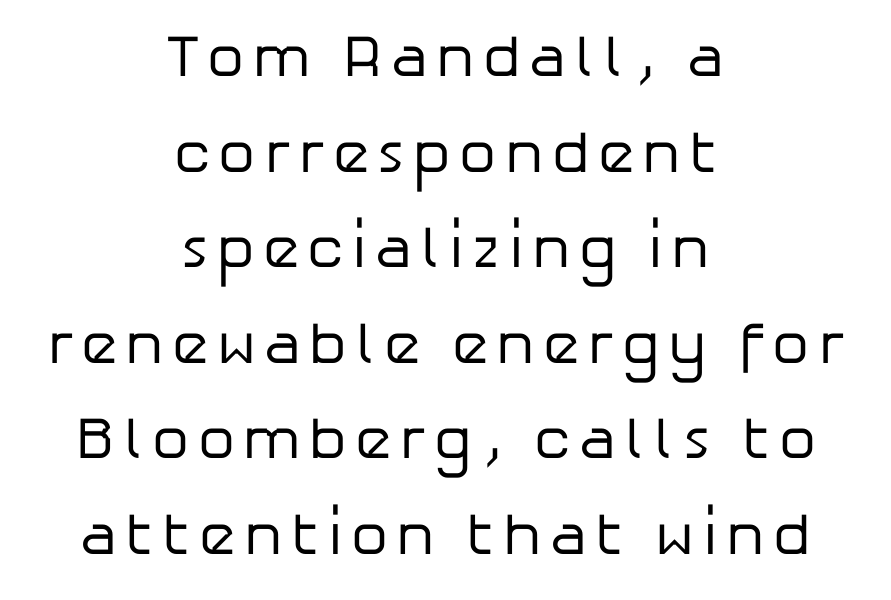
{"serif": "no", "italic": "no", "bold": "no", "weight": "regular", "width": "normal", "stroke_contrast": "low", "x_height": "medium", "monospaced": "no", "underline": "no", "align": "center", "line_spacing": "normal", "line_spacing_ratio": 1.62, "glyph_px": 59}
